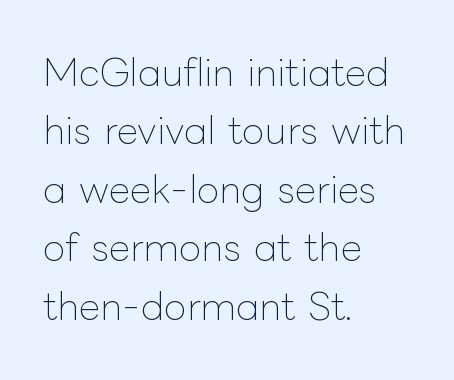
All the whitespace from short lines collects on the right. Observe the ordinary spacing: letters are neighbours, not strangers. Bare-footed words on every line. This block has exactly the height ordinary leading produces. Heft: none added — not bold.
